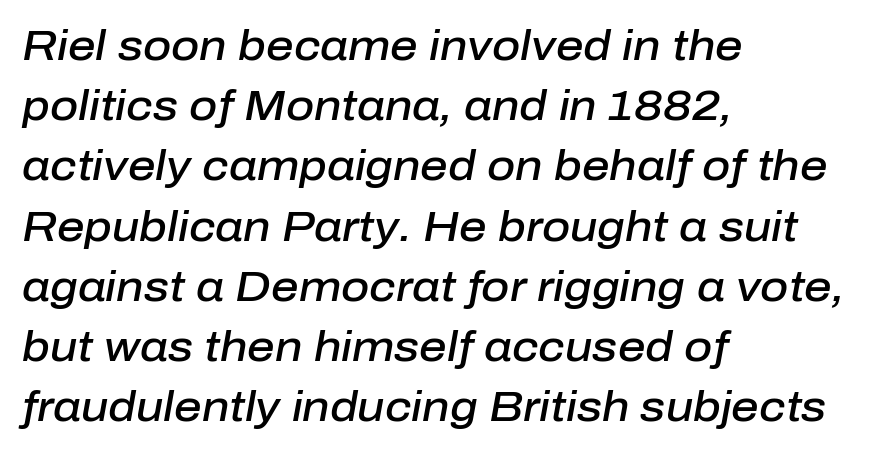
{"italic": "yes", "lean": "right", "slant_degrees": 10, "bold": "semi", "weight": "semibold", "width": "normal", "stroke_contrast": "low", "x_height": "medium", "monospaced": "no", "underline": "no", "align": "left", "line_spacing": "normal", "line_spacing_ratio": 1.4, "letter_spacing": "normal", "letter_spacing_em": 0.0, "glyph_px": 43}
